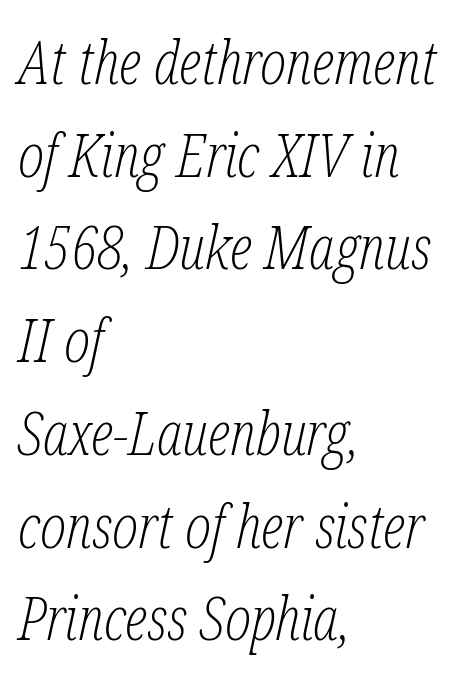
The image shows 61 px light, condensed serif type, italic (leaning right); set left-aligned, normal line spacing (1.52x), normal letter spacing, not underlined; low stroke contrast and a medium x-height.
